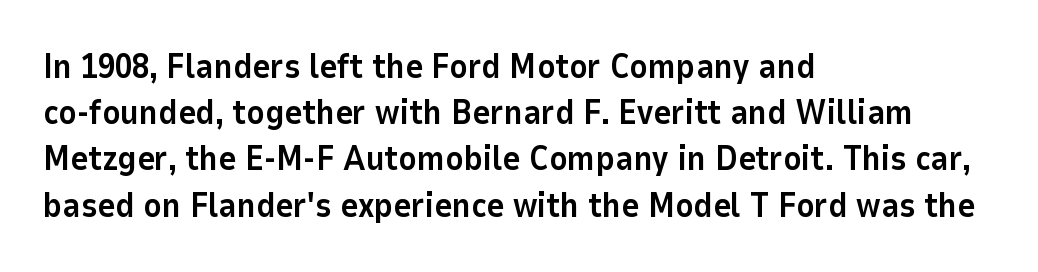
{"serif": "no", "italic": "no", "bold": "yes", "weight": "bold", "width": "normal", "stroke_contrast": "low", "x_height": "medium", "monospaced": "no", "underline": "no", "align": "left", "line_spacing": "normal", "line_spacing_ratio": 1.36, "letter_spacing": "normal", "letter_spacing_em": 0.0, "glyph_px": 34}
